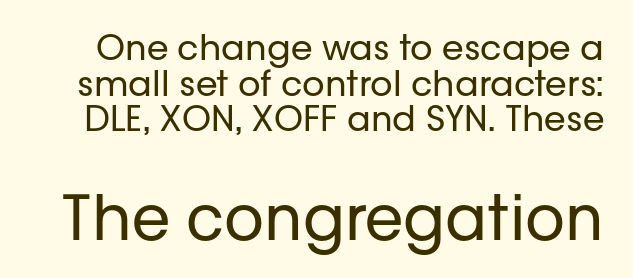
Here the glyphs are tracked normally, forming tight word shapes. Of the two passages, the one underneath uses the larger point size. These glyphs show unthickened strokes, regular width or finer. Serifs: no, the terminals of the letterforms are clean. Whoever set this chose condensed vertical rhythm over breathing room.
